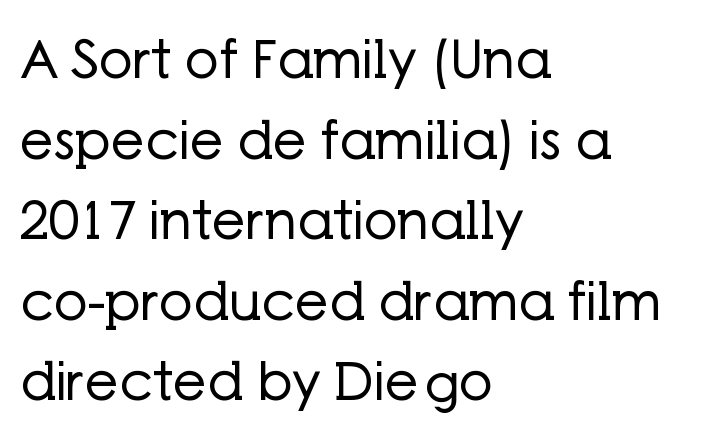
The image shows 53 px regular-weight sans-serif type, upright; set left-aligned, normal line spacing (1.52x), normal letter spacing, not underlined; low stroke contrast and a medium x-height.
